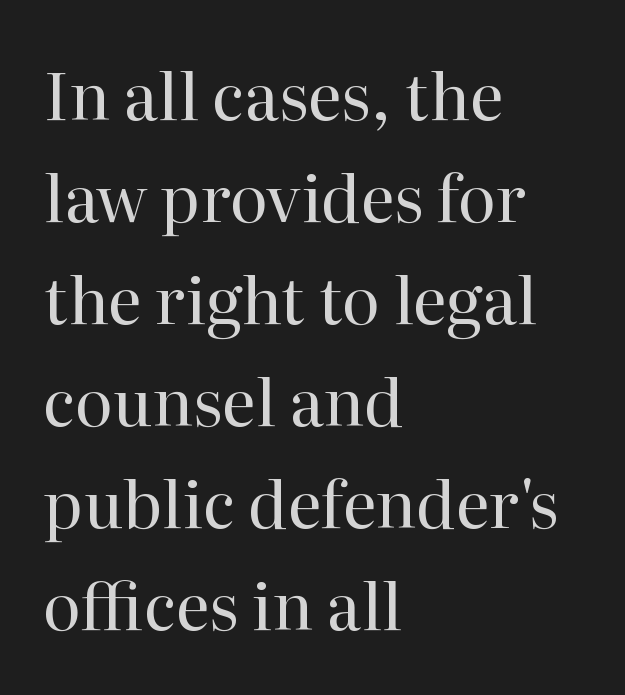
This sample uses a serif face. Spacing verdict: proportional, widths tailored to each character. The paragraph has a hard left edge and a soft right edge. The zone under the glyphs is completely vacant.
